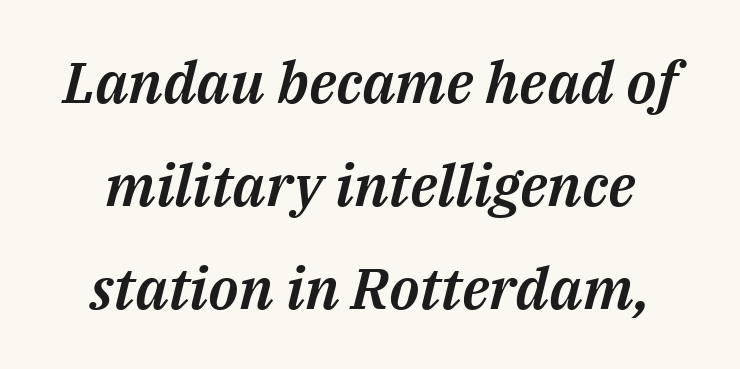
{"italic": "yes", "lean": "right", "slant_degrees": 14, "width": "normal", "stroke_contrast": "medium", "x_height": "medium", "monospaced": "no", "underline": "no", "line_spacing_ratio": 1.78, "letter_spacing": "normal", "letter_spacing_em": 0.0, "glyph_px": 58}
